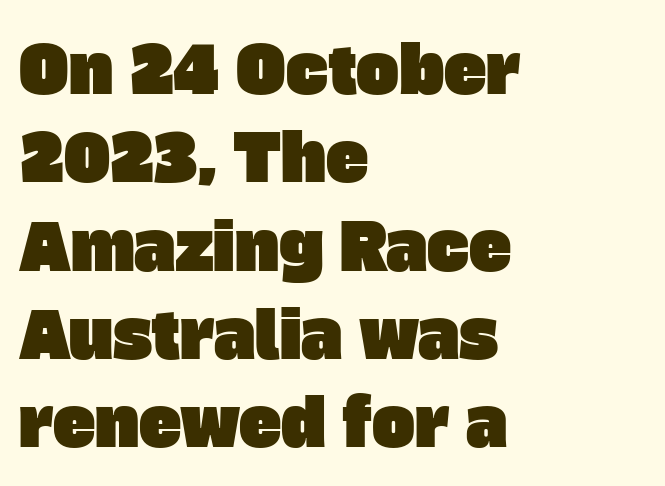
Q: Is the typeface a serif or a sans-serif typeface? A: Sans-serif.
Q: Is the text underlined? A: No.
Q: How is the paragraph aligned? A: Left-aligned.
Q: Is the spacing between letters normal or unusually wide? A: Normal.
Q: Is the spacing between lines tight, normal or loose? A: Normal.
Q: Width (condensed, normal, or wide)? A: Normal.
Q: Stroke contrast? A: Low.
Q: x-height? A: Large.
Q: Monospaced? A: No.
